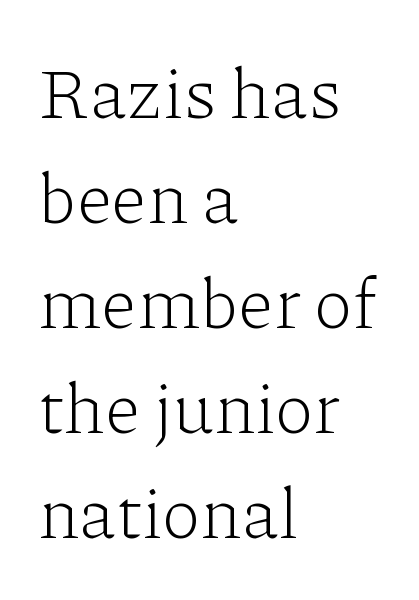
The rendering keeps characters at their native spacing. The weight tops out at a normal text grade. Designer's note — italics off, roman on. The line-height multiplier appears to be the usual default.
